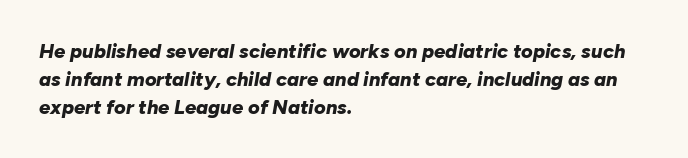
The specimen reads as italic at a glance. As a designer I'd log this as weight 700, bold. Tracking value appears to be zero — textbook default spacing. Line spacing here is normal. Typeset ragged right — the left edge is the straight one.
